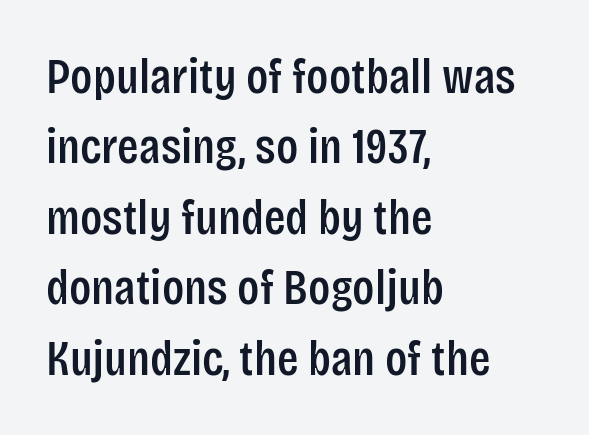
{"serif": "no", "italic": "no", "width": "condensed", "stroke_contrast": "low", "x_height": "large", "monospaced": "no", "underline": "no", "align": "left", "line_spacing": "normal", "line_spacing_ratio": 1.41, "letter_spacing": "normal", "letter_spacing_em": 0.0, "glyph_px": 50}
